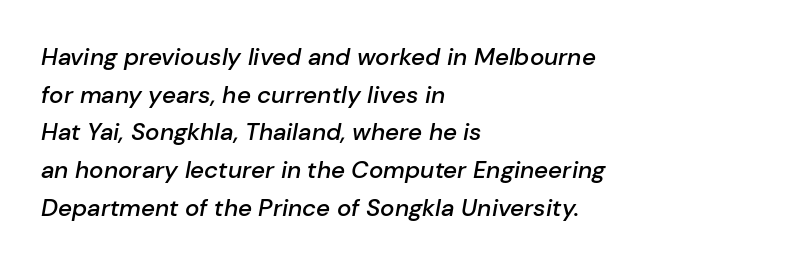
The image shows 24 px text type, italic (leaning right); set left-aligned, normal line spacing (1.57x), normal letter spacing, not underlined.
